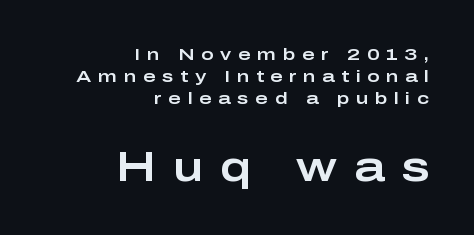
Note: no serifs on the glyphs. Alignment: flush right. Display-style spreading of the glyphs; the letterfit is very open. Every character sits straight up, as roman type does.
